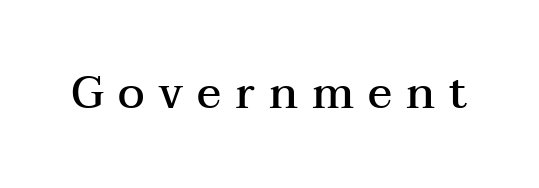
Q: Is the text bold? A: Semi-bold.
Q: Is the text italic (slanted)? A: No, it is upright.
Q: Is the typeface a serif or a sans-serif typeface? A: Serif.
Q: Is the text underlined? A: No.
Q: Is the spacing between letters normal or unusually wide? A: Unusually wide.
Q: Width (condensed, normal, or wide)? A: Wide.
Q: Stroke contrast? A: Medium.
Q: x-height? A: Medium.
Q: Monospaced? A: No.
